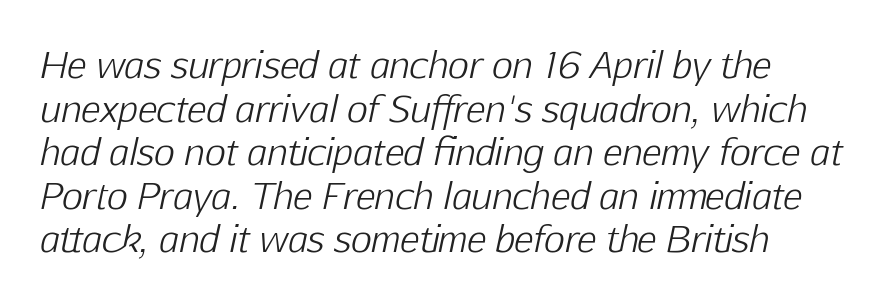
Q: Is the text bold? A: No.
Q: Is the text italic (slanted)? A: Yes, it leans right by about 12 degrees.
Q: Is the text underlined? A: No.
Q: How is the paragraph aligned? A: Left-aligned.
Q: Is the spacing between letters normal or unusually wide? A: Normal.
Q: Width (condensed, normal, or wide)? A: Normal.
Q: Stroke contrast? A: Low.
Q: x-height? A: Medium.
Q: Monospaced? A: No.
